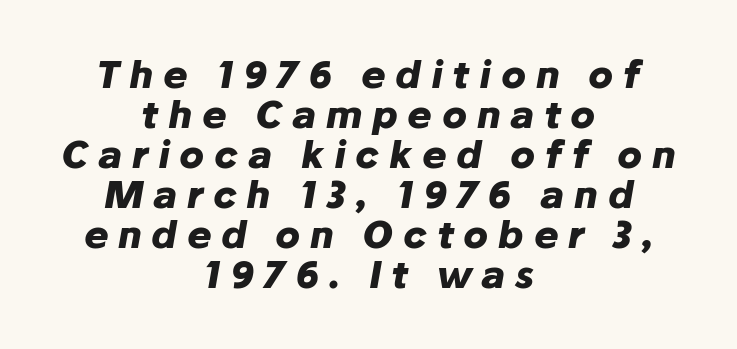
The rendering positions every line midway between the sides. Students, note that the glyphs here are deliberately spaced far apart. The rendering uses a small line-height, squeezing the rows. Only glyphs here, with clear space below each row. An italicized treatment has been applied to the whole sample. Character widths vary here, with narrow letters taking less room than wide ones.
